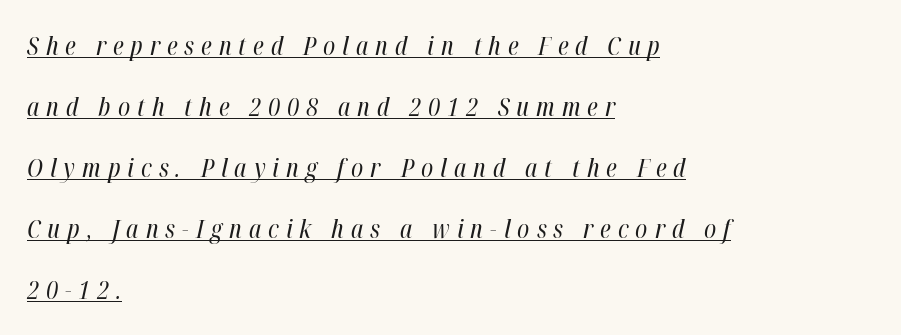
The image shows 26 px text type, italic (leaning right); set left-aligned, loose line spacing (2.35x), unusually wide letter spacing (+0.27 em), underlined.
